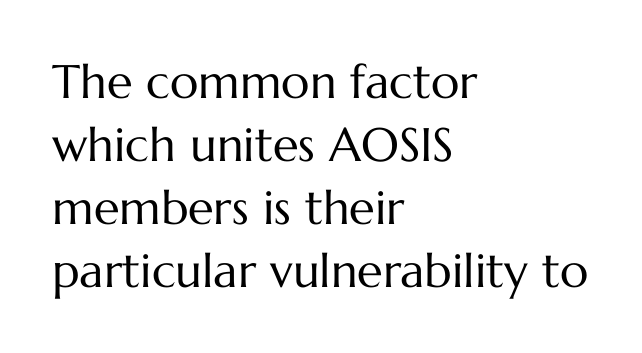
Q: Is the text bold? A: No.
Q: Is the text italic (slanted)? A: No, it is upright.
Q: Is the text underlined? A: No.
Q: How is the paragraph aligned? A: Left-aligned.
Q: Is the spacing between letters normal or unusually wide? A: Normal.
Q: Is the spacing between lines tight, normal or loose? A: Normal.
Q: Width (condensed, normal, or wide)? A: Normal.
Q: Stroke contrast? A: Medium.
Q: x-height? A: Medium.
Q: Monospaced? A: No.
